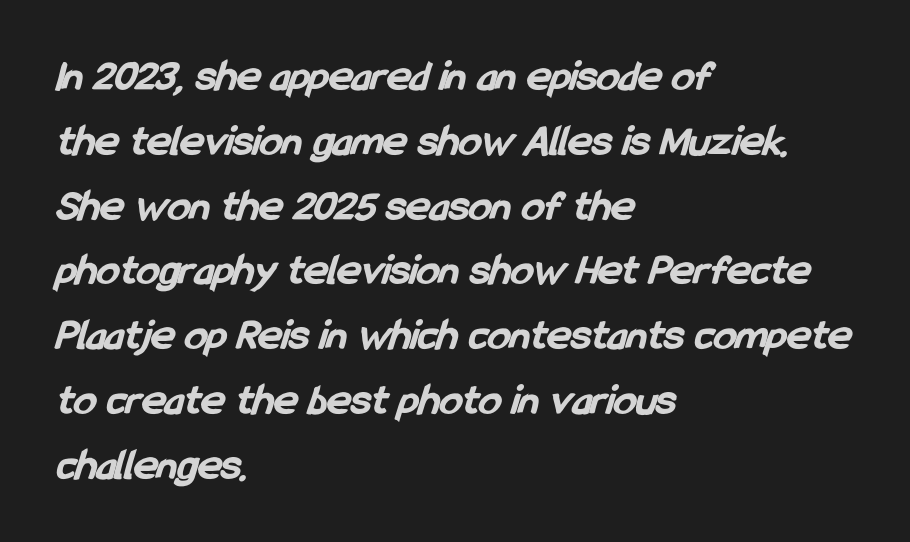
The face used here is rendered with its standard letterfit. Notice how thick the strokes are: this is what a full bold looks like. Each letter keeps its own natural width here, so spacing adapts to shape. Quick note: interline space is typical. Every row of glyphs begins at an identical x-position on the left. Serif or sans? Sans — the stroke terminals are bare.
